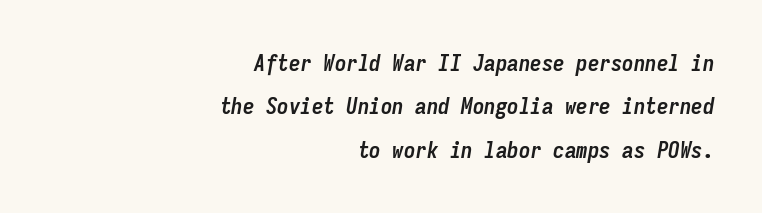
The paragraph has a hard right edge and a soft left edge. Rendered with sloped, italic letterforms. Strokes here are thick enough to call this a true bold. How are the letters spaced? Ordinarily, with no added tracking. Descender tails drop into unmarked territory.
